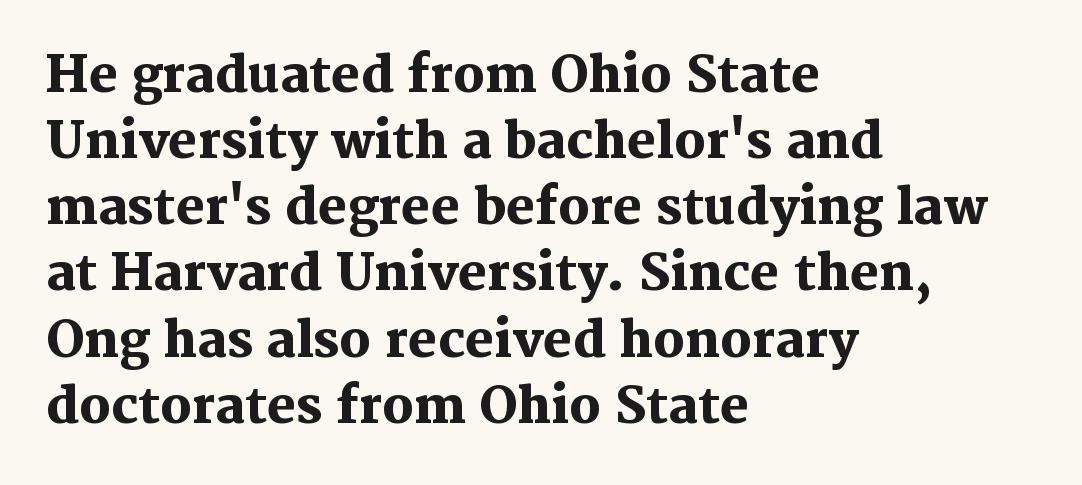
{"serif": "yes", "italic": "no", "bold": "yes", "weight": "heavy", "width": "normal", "stroke_contrast": "medium", "x_height": "medium", "monospaced": "no", "underline": "no", "align": "left", "line_spacing": "normal", "line_spacing_ratio": 1.35, "letter_spacing": "normal", "letter_spacing_em": 0.0, "glyph_px": 49}
